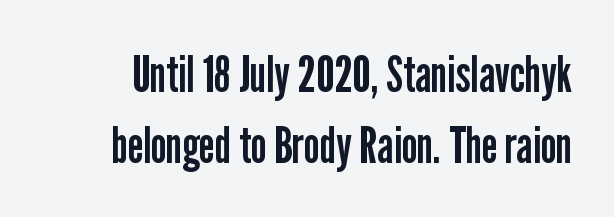
{"serif": "no", "italic": "no", "bold": "no", "weight": "regular", "width": "condensed", "stroke_contrast": "low", "x_height": "medium", "monospaced": "no", "underline": "no", "line_spacing": "normal", "line_spacing_ratio": 1.39, "letter_spacing": "normal", "letter_spacing_em": 0.0, "glyph_px": 51}
